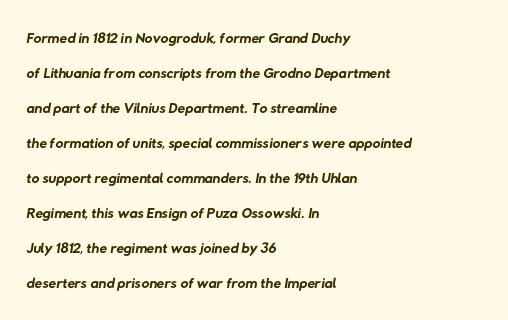
Unmarked baselines from the first word to the last. Line starts are locked; line ends wander. Stroke thickness stays within the range of a standard reading face or lighter. Does the leading feel generous? No, just average. Nobody touched the tracking dial on this one.
